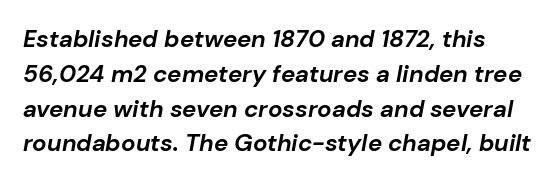
Set as a true bold cut, around the 700 mark. Has an underline been added? It has not. The typography opts for an oblique posture over an upright one. This sample uses plain, unmodified letter spacing. Notice how descenders clear the ascenders below comfortably — that's standard leading.
